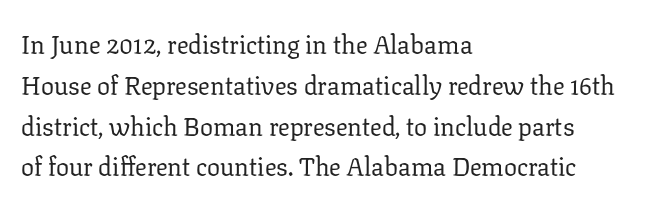
{"italic": "no", "bold": "no", "underline": "no", "align": "left", "line_spacing": "normal", "line_spacing_ratio": 1.57, "letter_spacing": "normal", "letter_spacing_em": 0.0, "glyph_px": 26}
